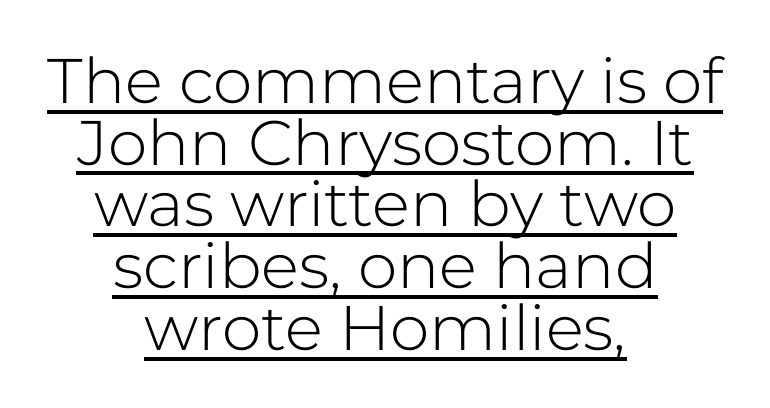
{"serif": "no", "italic": "no", "bold": "no", "weight": "light", "width": "normal", "stroke_contrast": "low", "x_height": "medium", "monospaced": "no", "underline": "yes", "align": "center", "line_spacing": "tight", "line_spacing_ratio": 0.98, "letter_spacing": "normal", "letter_spacing_em": 0.0, "glyph_px": 63}
